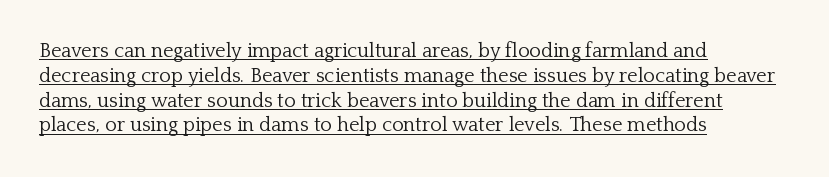
The image shows 20 px text type, upright; set left-aligned, line spacing 1.24x, normal letter spacing, underlined.
